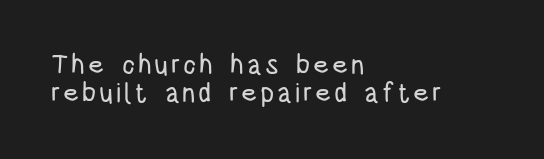
If you drew a ruler down the left edge, every line would touch it. Ordinary non-slanted type is in use. The passage shown stacks its lines with hardly any gap. The strip under each line holds only bare page.
